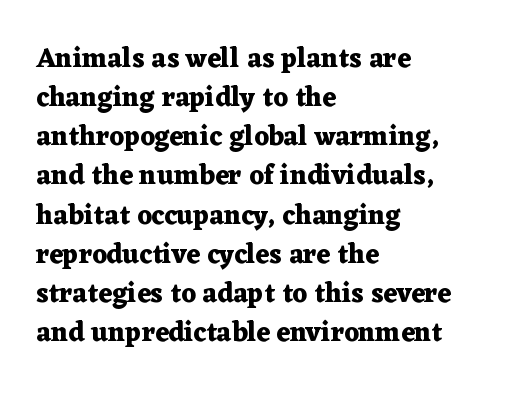
The typography opts for an upright posture over an oblique one. The face used here has the dense, thick strokes of a bold. Words float on clear page, feet unadorned. The typesetter chose a ragged-right arrangement here.
